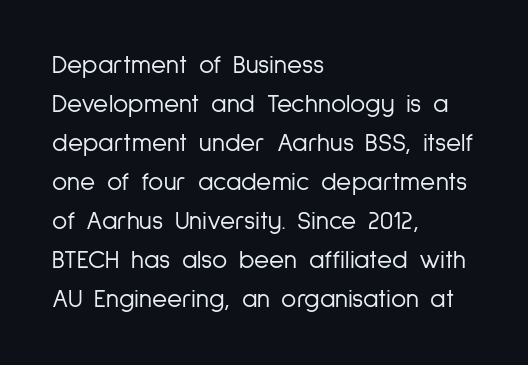
Q: Is the text bold? A: No.
Q: Is the text italic (slanted)? A: No, it is upright.
Q: Is the text underlined? A: No.
Q: How is the paragraph aligned? A: Left-aligned.
Q: Is the spacing between letters normal or unusually wide? A: Normal.
Q: Is the spacing between lines tight, normal or loose? A: Normal.
